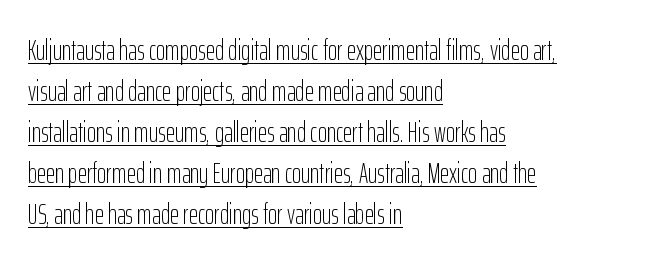
{"serif": "no", "italic": "no", "bold": "no", "weight": "light", "width": "condensed", "stroke_contrast": "low", "x_height": "medium", "monospaced": "no", "underline": "yes", "align": "left", "line_spacing": "normal", "line_spacing_ratio": 1.46, "letter_spacing": "normal", "letter_spacing_em": 0.0, "glyph_px": 28}
